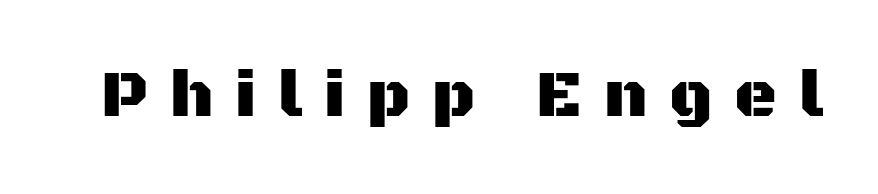
The image shows 66 px sans-serif type, upright; set unusually wide letter spacing (+0.33 em), not underlined; medium stroke contrast and a large x-height.
